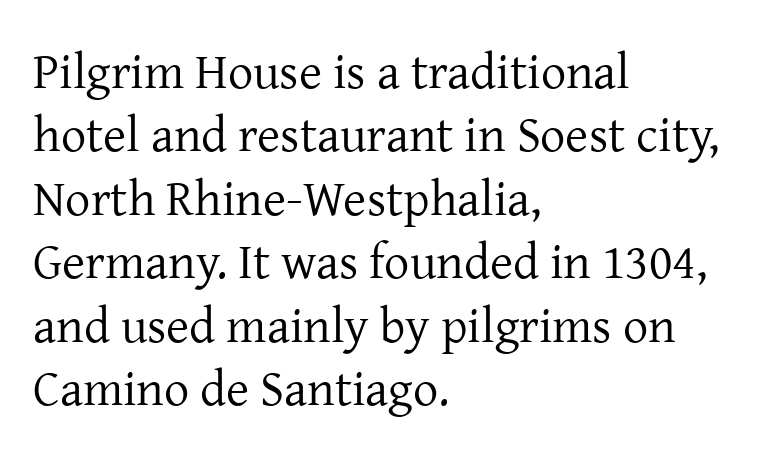
Q: Is the text bold? A: No.
Q: Is the text italic (slanted)? A: No, it is upright.
Q: Is the typeface a serif or a sans-serif typeface? A: Serif.
Q: Is the text underlined? A: No.
Q: How is the paragraph aligned? A: Left-aligned.
Q: Is the spacing between letters normal or unusually wide? A: Normal.
Q: Is the spacing between lines tight, normal or loose? A: Normal.
Q: Width (condensed, normal, or wide)? A: Normal.
Q: Stroke contrast? A: Low.
Q: x-height? A: Medium.
Q: Monospaced? A: No.
